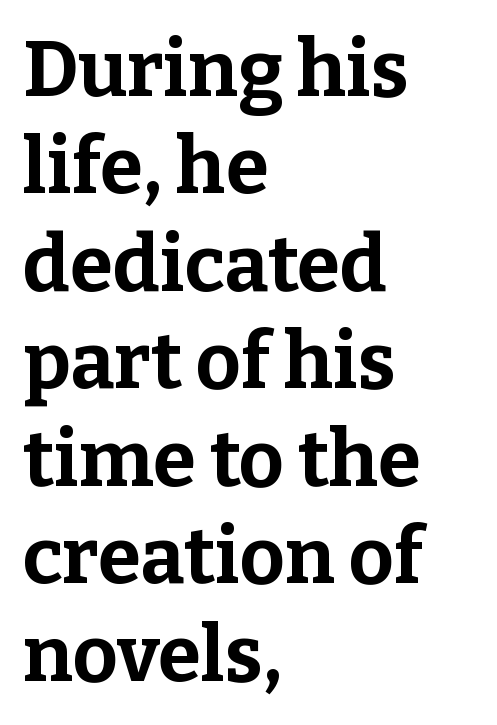
Each row of text sits above clean, open space. These lines are rendered in a variable-pitch font. This sample uses plain, unmodified letter spacing. In terms of leading, this rendering sits right in the middle. The typeface chosen for these lines features serifs. Layout note: lines flush left.
